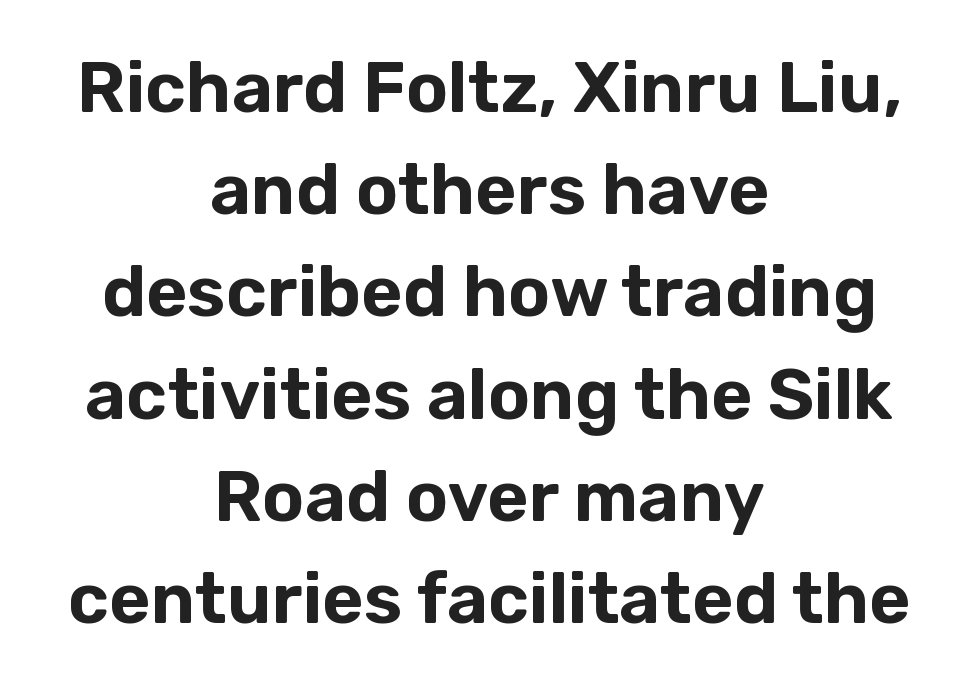
{"serif": "no", "italic": "no", "width": "normal", "stroke_contrast": "low", "x_height": "medium", "monospaced": "no", "underline": "no", "align": "center", "line_spacing": "normal", "line_spacing_ratio": 1.44, "letter_spacing": "normal", "letter_spacing_em": 0.0, "glyph_px": 71}
